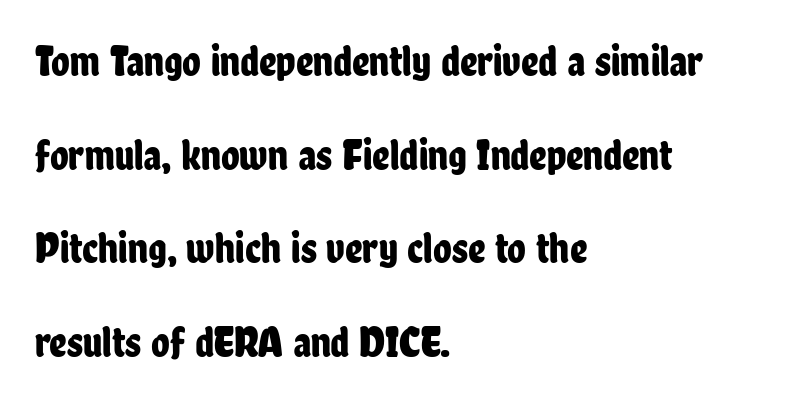
Q: Is the text italic (slanted)? A: No, it is upright.
Q: Is the typeface a serif or a sans-serif typeface? A: Sans-serif.
Q: Is the text underlined? A: No.
Q: How is the paragraph aligned? A: Left-aligned.
Q: Is the spacing between letters normal or unusually wide? A: Normal.
Q: Is the spacing between lines tight, normal or loose? A: Loose.
Q: Width (condensed, normal, or wide)? A: Condensed.
Q: Stroke contrast? A: Low.
Q: x-height? A: Medium.
Q: Monospaced? A: No.
